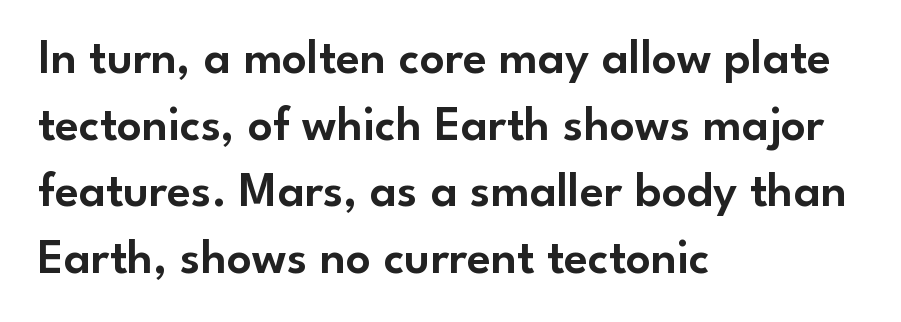
{"serif": "no", "italic": "no", "width": "normal", "stroke_contrast": "low", "x_height": "small", "monospaced": "no", "underline": "no", "align": "left", "line_spacing": "normal", "line_spacing_ratio": 1.36, "letter_spacing": "normal", "letter_spacing_em": 0.0, "glyph_px": 49}
